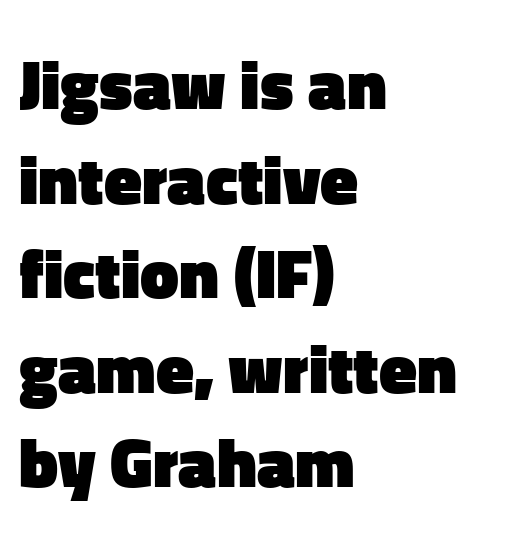
Q: Is the text bold? A: Yes.
Q: Is the text italic (slanted)? A: No, it is upright.
Q: Is the typeface a serif or a sans-serif typeface? A: Sans-serif.
Q: Is the text underlined? A: No.
Q: How is the paragraph aligned? A: Left-aligned.
Q: Is the spacing between letters normal or unusually wide? A: Normal.
Q: Is the spacing between lines tight, normal or loose? A: Normal.
Q: Width (condensed, normal, or wide)? A: Normal.
Q: Stroke contrast? A: Low.
Q: x-height? A: Medium.
Q: Monospaced? A: No.
